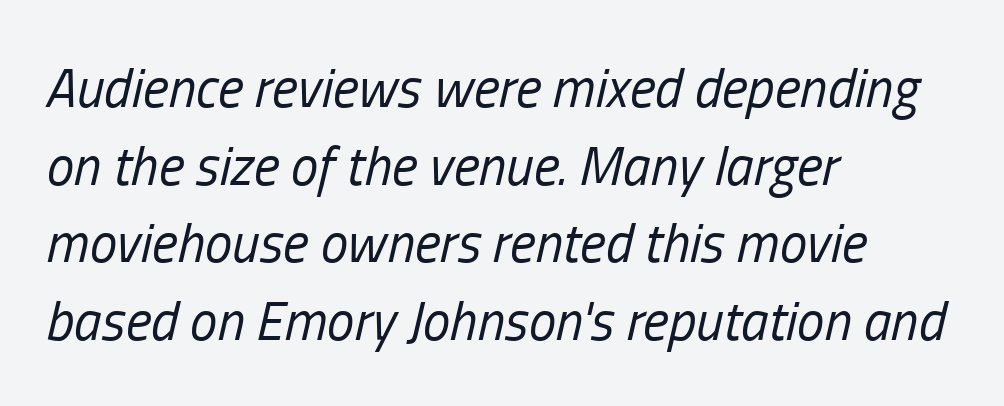
{"italic": "yes", "lean": "right", "slant_degrees": 13, "bold": "no", "weight": "regular", "width": "condensed", "stroke_contrast": "low", "x_height": "medium", "monospaced": "no", "underline": "no", "align": "left", "line_spacing": "normal", "line_spacing_ratio": 1.41, "letter_spacing": "normal", "letter_spacing_em": 0.0, "glyph_px": 55}
